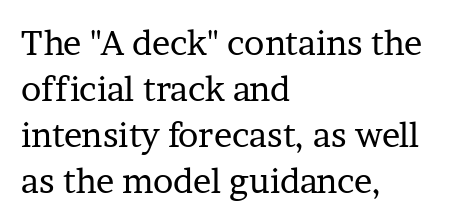
{"serif": "yes", "italic": "no", "bold": "no", "weight": "regular", "width": "normal", "stroke_contrast": "low", "x_height": "medium", "monospaced": "no", "underline": "no", "align": "left", "line_spacing": "normal", "line_spacing_ratio": 1.35, "letter_spacing": "normal", "letter_spacing_em": 0.0, "glyph_px": 34}
